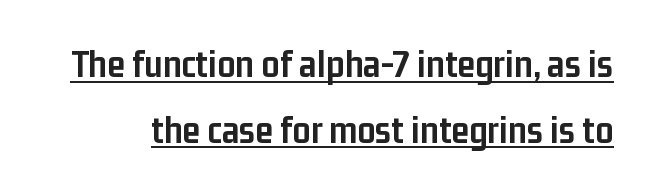
{"serif": "no", "italic": "no", "bold": "yes", "weight": "semibold", "width": "condensed", "stroke_contrast": "low", "x_height": "medium", "monospaced": "no", "underline": "yes", "line_spacing": "normal", "line_spacing_ratio": 1.64, "letter_spacing": "normal", "letter_spacing_em": 0.0, "glyph_px": 40}
